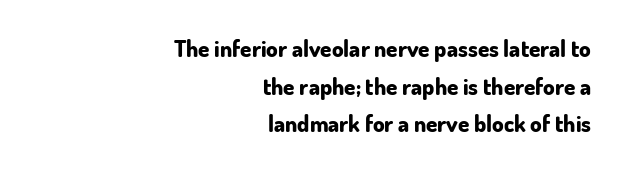
{"italic": "no", "bold": "yes", "underline": "no", "align": "right", "line_spacing": "normal", "line_spacing_ratio": 1.64, "letter_spacing": "normal", "letter_spacing_em": 0.0, "glyph_px": 23}
